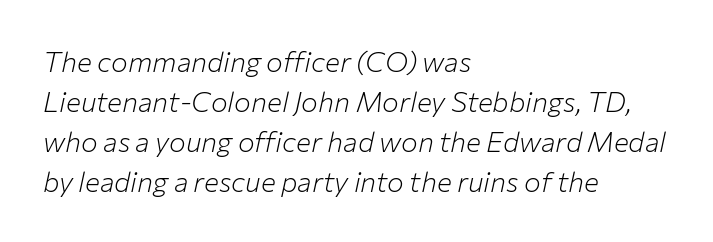
{"italic": "yes", "lean": "right", "slant_degrees": 12, "bold": "no", "weight": "light", "width": "normal", "stroke_contrast": "low", "x_height": "medium", "monospaced": "no", "underline": "no", "align": "left", "line_spacing": "normal", "line_spacing_ratio": 1.43, "letter_spacing": "normal", "letter_spacing_em": 0.0, "glyph_px": 28}
